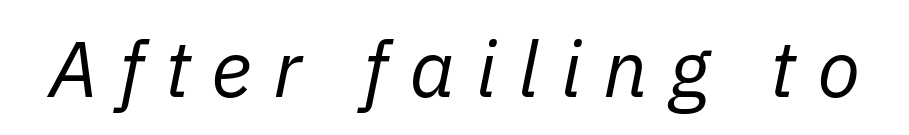
Q: Is the text bold? A: No.
Q: Is the text italic (slanted)? A: Yes, it leans right by about 11 degrees.
Q: Is the text underlined? A: No.
Q: Is the spacing between letters normal or unusually wide? A: Unusually wide.
Q: Width (condensed, normal, or wide)? A: Normal.
Q: Stroke contrast? A: Low.
Q: x-height? A: Medium.
Q: Monospaced? A: No.
